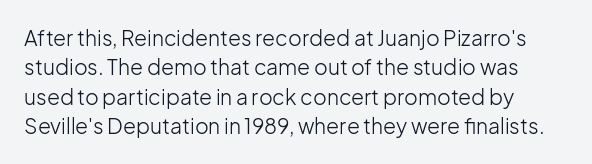
Designer's note — italics off, roman on. Lines of text with bare space underneath. The lines sit at an ordinary, default distance from one another. The tracking reads as untouched default to a designer's eye.
